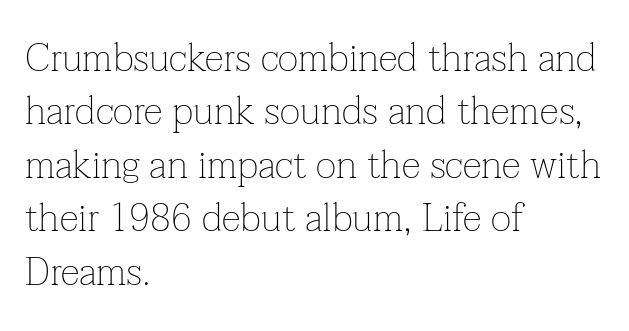
Posture: vertical. Serifs: yes, visible at the terminals of the letterforms. Underline: absent. Quick note: interline space is typical.
